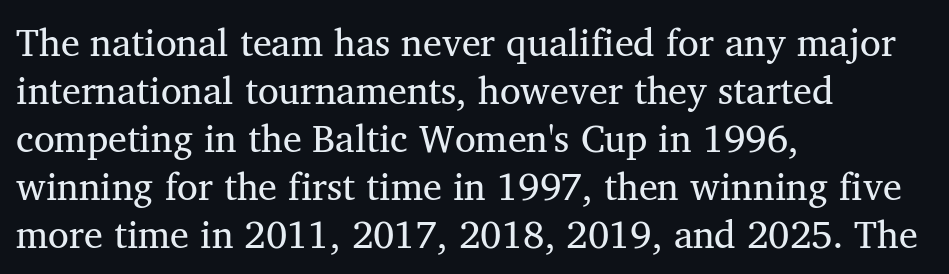
Nobody drew a line under any word here. The face used here is proportionally spaced, like ordinary book or web type. You could call the tracking neutral — neither tight nor loose. A student would call this left alignment; a typographer would say flush left, rag right.
